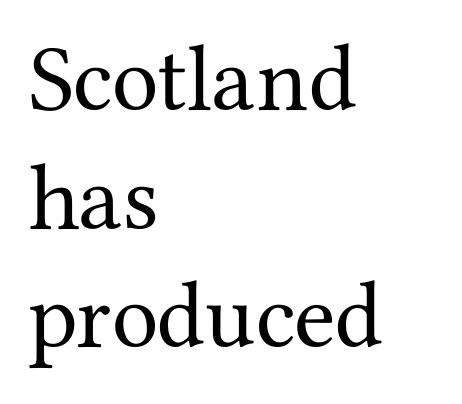
Check where the strokes stop: tiny serifs finish them off. Caption: multi-line text, flush left, ragged right. Nobody drew a line under any word here. Style check: upright.
